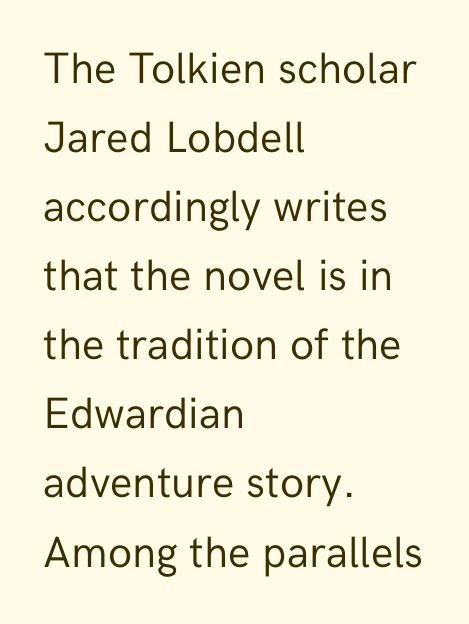
Horizontally, the lines are justified to the leading edge only. Lines of text with bare space underneath. The face looks like a standard text weight, possibly lighter. Note the varied advance widths — an 'i' is clearly narrower than an 'm'.
